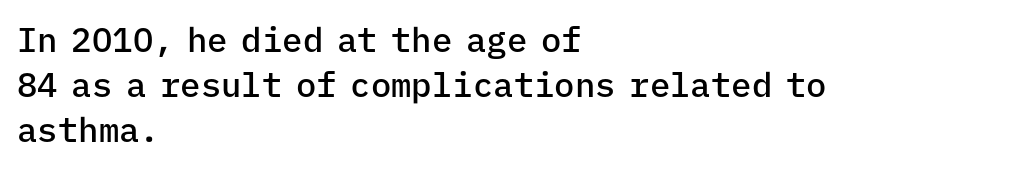
Q: Is the text bold? A: Semi-bold.
Q: Is the text italic (slanted)? A: No, it is upright.
Q: Is the typeface a serif or a sans-serif typeface? A: Sans-serif.
Q: Is the text underlined? A: No.
Q: How is the paragraph aligned? A: Left-aligned.
Q: Is the spacing between letters normal or unusually wide? A: Normal.
Q: Is the spacing between lines tight, normal or loose? A: Normal.
Q: Width (condensed, normal, or wide)? A: Normal.
Q: Stroke contrast? A: Low.
Q: x-height? A: Medium.
Q: Monospaced? A: Yes.
